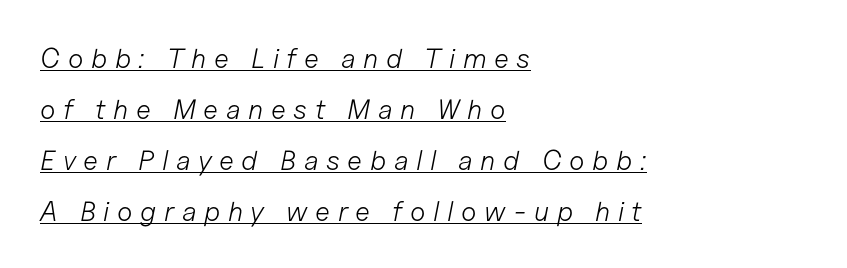
The letterforms sit at book weight or below. The type is letterspaced generously, with wide tracking. This is oblique type, the kind used for emphasis or titles. Where is the straight margin? On the left.
